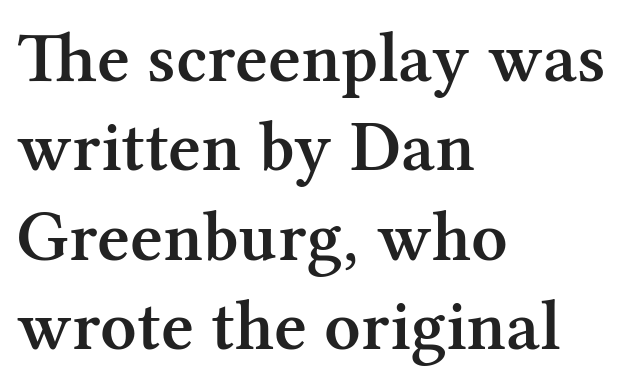
{"serif": "yes", "italic": "no", "bold": "semi", "weight": "semibold", "width": "normal", "stroke_contrast": "medium", "x_height": "medium", "monospaced": "no", "underline": "no", "align": "left", "line_spacing": "normal", "line_spacing_ratio": 1.26, "letter_spacing": "normal", "letter_spacing_em": 0.0, "glyph_px": 71}
